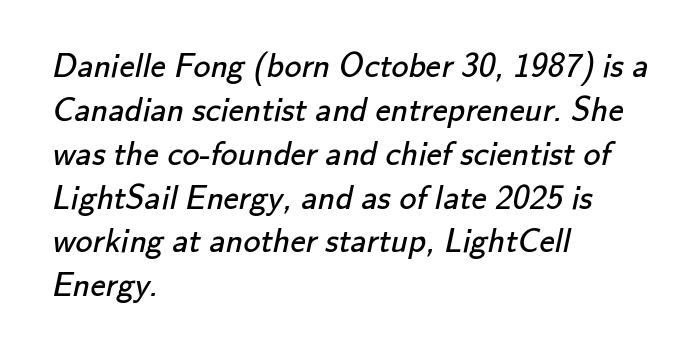
Q: Is the text bold? A: No.
Q: Is the typeface a serif or a sans-serif typeface? A: Sans-serif.
Q: Is the text underlined? A: No.
Q: How is the paragraph aligned? A: Left-aligned.
Q: Is the spacing between letters normal or unusually wide? A: Normal.
Q: Is the spacing between lines tight, normal or loose? A: Normal.
Q: Width (condensed, normal, or wide)? A: Normal.
Q: Stroke contrast? A: Low.
Q: x-height? A: Small.
Q: Monospaced? A: No.
